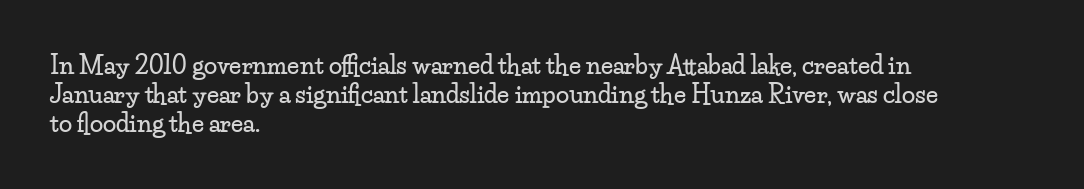
The area under the type is left untouched. Is the block centered? No — it sits flush against the left margin. Default kerning and tracking; the words read as compact shapes. Is there any slant? The stems are plumb.
